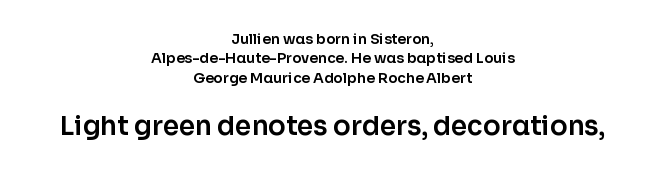
The rendering keeps characters at their native spacing. The zone under the glyphs is completely vacant. Posture: vertical. The emphasis by scale lands on block number two, below.
